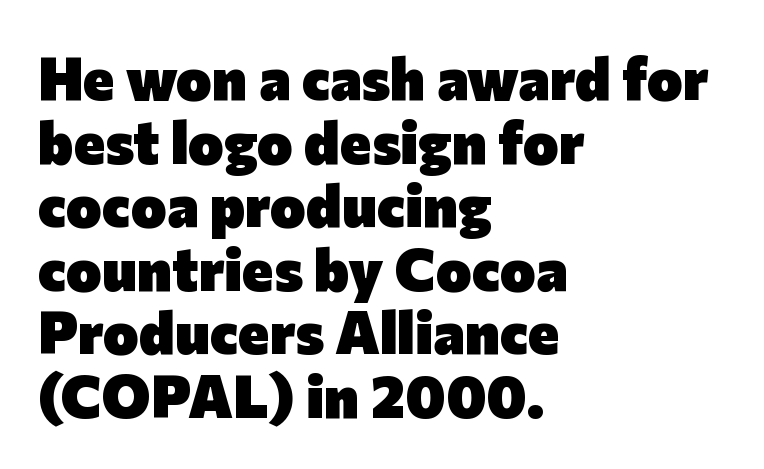
Left-aligned paragraph, ragged on the right. Letter spacing: default. The face used here is proportionally spaced, like ordinary book or web type. Unlike a traditional serif, this face leaves its strokes unadorned.
